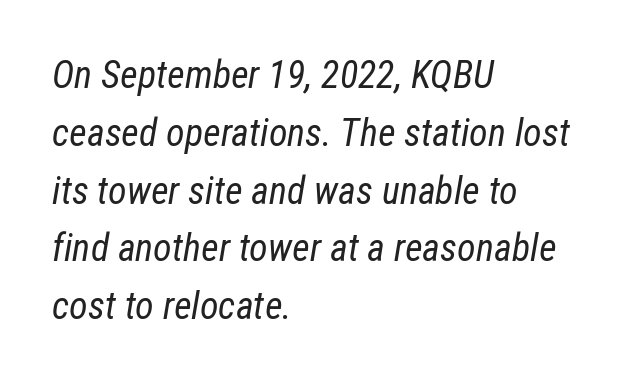
{"italic": "yes", "lean": "right", "slant_degrees": 12, "bold": "no", "weight": "regular", "width": "condensed", "stroke_contrast": "low", "x_height": "medium", "monospaced": "no", "underline": "no", "align": "left", "line_spacing": "normal", "line_spacing_ratio": 1.52, "letter_spacing": "normal", "letter_spacing_em": 0.0, "glyph_px": 38}
